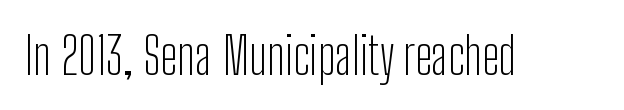
Q: Is the text bold? A: No.
Q: Is the text italic (slanted)? A: No, it is upright.
Q: Is the typeface a serif or a sans-serif typeface? A: Sans-serif.
Q: Is the text underlined? A: No.
Q: Is the spacing between letters normal or unusually wide? A: Normal.
Q: Width (condensed, normal, or wide)? A: Condensed.
Q: Stroke contrast? A: Low.
Q: x-height? A: Medium.
Q: Monospaced? A: No.
